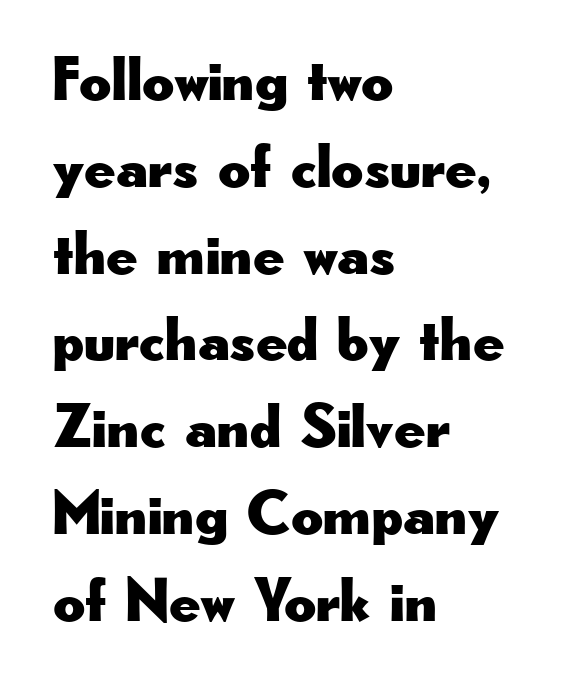
These lines are rendered in a variable-pitch font. The strip under each line holds only bare page. Nope, not italic — everything's standing straight. Where is the straight margin? On the left. The rendering uses a moderate line-height, typical for paragraphs. The type family on display is of the sans-serif kind.
